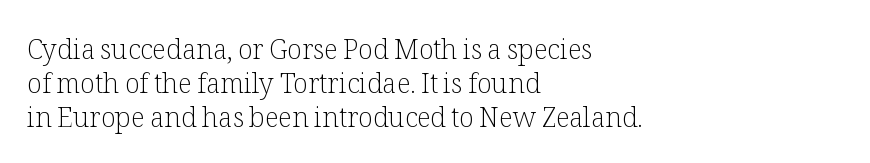
The image shows 27 px text type, upright; set left-aligned, normal line spacing (1.26x), normal letter spacing, not underlined.
